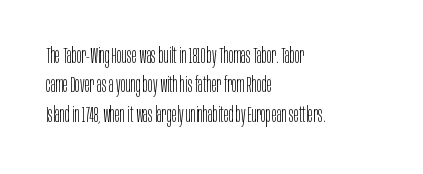
A clean baseline with only descenders dipping below it. If you drew a line through each stem, it would be perfectly vertical. Honestly, the row spacing looks completely unremarkable. Is this a heavy cut? Hardly; it is regular or lighter.
